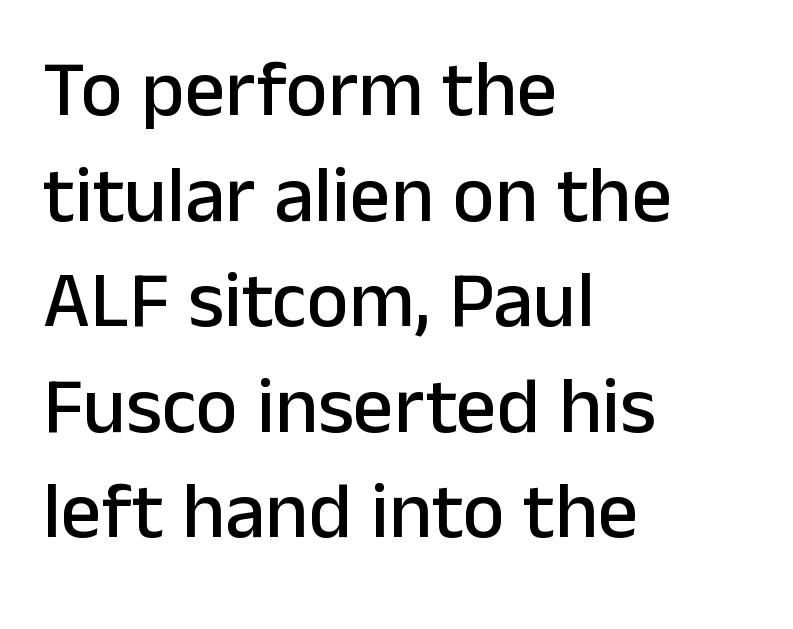
{"serif": "no", "italic": "no", "width": "normal", "stroke_contrast": "low", "x_height": "medium", "monospaced": "no", "underline": "no", "align": "left", "line_spacing": "normal", "line_spacing_ratio": 1.32, "letter_spacing": "normal", "letter_spacing_em": 0.0, "glyph_px": 80}
